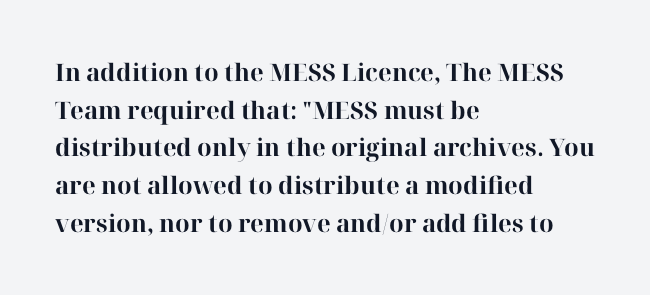
Heavy, bold letterforms. Quick note: underline off. The space between consecutive lines is moderate. This is roman type, the default non-slanted kind. The compositor pushed each line to the left boundary.
